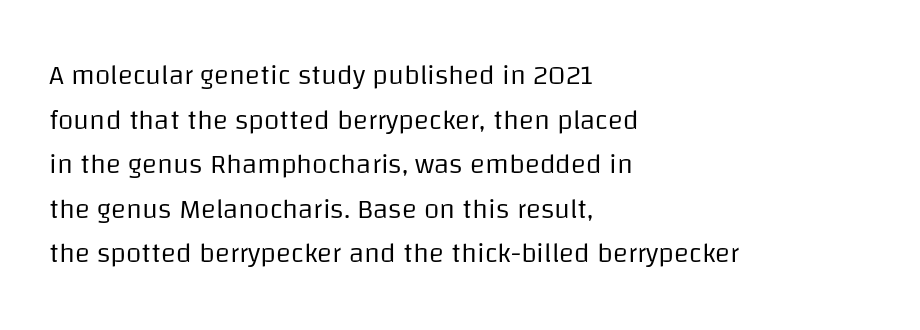
The foot of each line stays bare and open. Stroke mass is kept to a normal reading level or below. These lines are rendered in a variable-pitch font. The lettering holds an erect, upright posture throughout. What stands out about the letter spacing? Nothing — it is the standard amount. The rows are spaced the way most documents space them.
